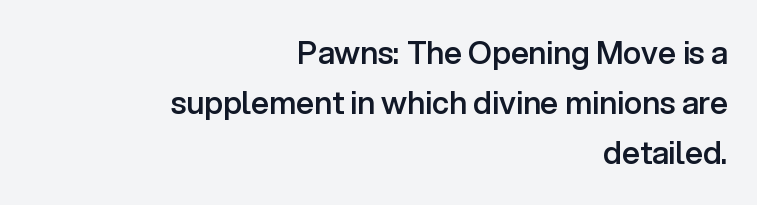
Q: Is the text bold? A: Semi-bold.
Q: Is the text italic (slanted)? A: No, it is upright.
Q: Is the typeface a serif or a sans-serif typeface? A: Sans-serif.
Q: Is the text underlined? A: No.
Q: How is the paragraph aligned? A: Right-aligned.
Q: Is the spacing between letters normal or unusually wide? A: Normal.
Q: Is the spacing between lines tight, normal or loose? A: Normal.
Q: Width (condensed, normal, or wide)? A: Normal.
Q: Stroke contrast? A: Low.
Q: x-height? A: Medium.
Q: Monospaced? A: No.
